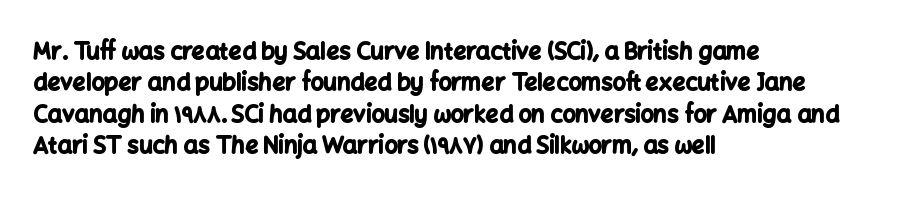
{"italic": "no", "bold": "yes", "underline": "no", "align": "left", "line_spacing": "normal", "line_spacing_ratio": 1.36, "letter_spacing": "normal", "letter_spacing_em": 0.0, "glyph_px": 23}
